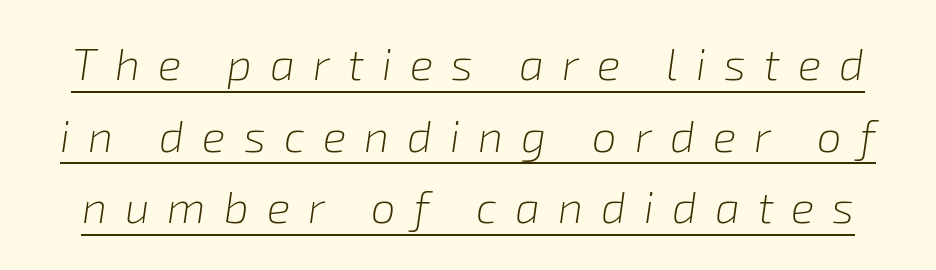
Evenly set lines give the paragraph a standard silhouette. Weight: regular or lighter. The whole block is typeset with a tilt. Letter spacing: wide. Think of a printed novel: that variable character pitch is what you see here. Students, observe the line beneath the letters — that is underlining.
